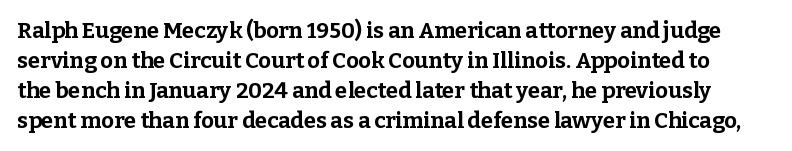
You can tell it's not italic because the verticals are truly vertical. Glyph-to-glyph distance matches everyday printed text. The letters are bold, with thick, heavy strokes. Unmarked baselines from the first word to the last.
